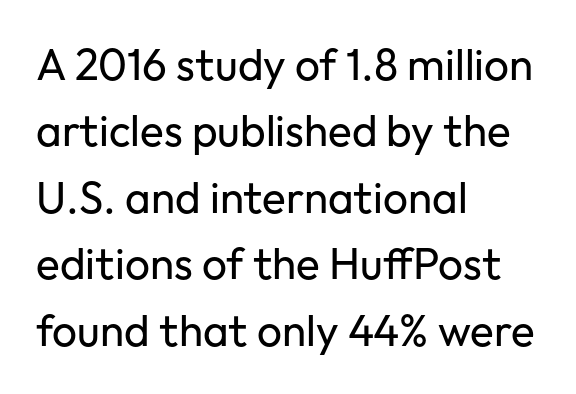
{"serif": "no", "italic": "no", "bold": "no", "weight": "regular", "width": "normal", "stroke_contrast": "low", "x_height": "medium", "monospaced": "no", "underline": "no", "align": "left", "line_spacing": "normal", "line_spacing_ratio": 1.51, "letter_spacing": "normal", "letter_spacing_em": 0.0, "glyph_px": 44}
